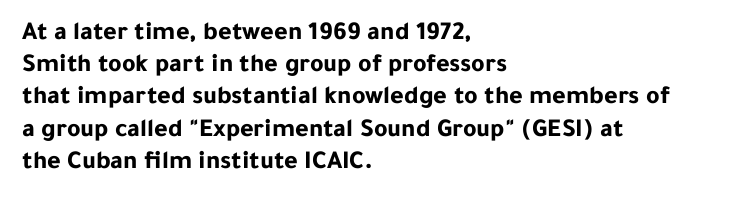
The image shows 26 px bold type, upright; set left-aligned, line spacing 1.24x, normal letter spacing, not underlined.
